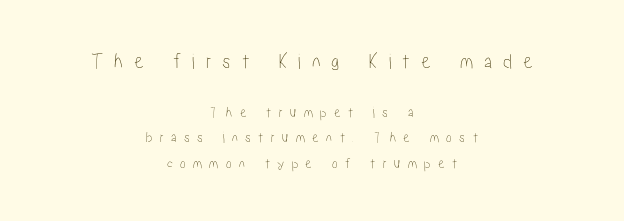
Q: Is the text italic (slanted)? A: No, it is upright.
Q: Is the text underlined? A: No.
Q: How is the paragraph aligned? A: Centered.
Q: Is the spacing between letters normal or unusually wide? A: Unusually wide.
Q: Is the spacing between lines tight, normal or loose? A: Normal.
Q: Which block of text is set in a larger size, the first (top) or the second (bottom)? A: The first (top) one.
